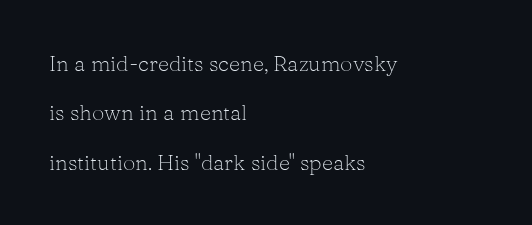
Whoever set this chose breathing room over compactness in the vertical rhythm. It's the straight-up-and-down kind of type. The font is comparable to plain body text, perhaps lighter. The type is set solid horizontally, with unmodified tracking. The area under the type is left untouched.
